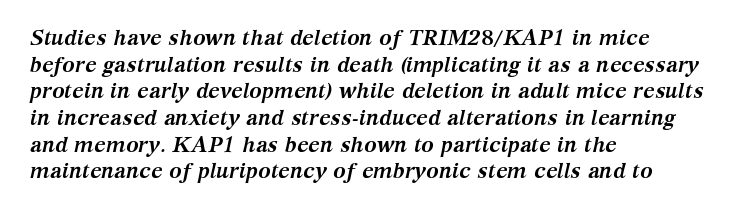
{"italic": "yes", "lean": "right", "slant_degrees": 12, "bold": "yes", "underline": "no", "align": "left", "line_spacing": "normal", "line_spacing_ratio": 1.27, "letter_spacing": "normal", "letter_spacing_em": 0.0, "glyph_px": 21}
